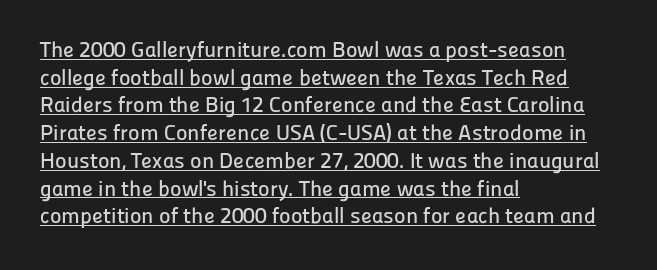
The image shows 22 px text type, upright; set left-aligned, normal line spacing (1.26x), normal letter spacing, underlined.
